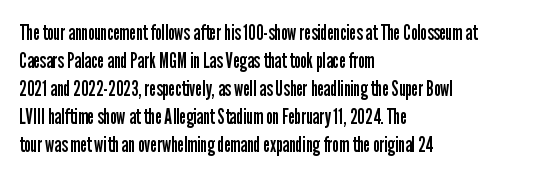
The paragraph has a hard left edge and a soft right edge. Rows of type keep a routine distance in the vertical direction. The letters sit at their default tracking, neither squeezed nor spread. Posture: vertical.
